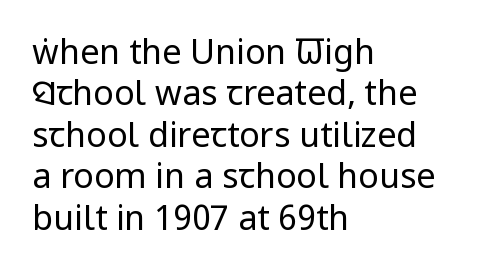
Q: Is the text bold? A: No.
Q: Is the text italic (slanted)? A: No, it is upright.
Q: Is the typeface a serif or a sans-serif typeface? A: Sans-serif.
Q: Is the text underlined? A: No.
Q: How is the paragraph aligned? A: Left-aligned.
Q: Is the spacing between letters normal or unusually wide? A: Normal.
Q: Width (condensed, normal, or wide)? A: Condensed.
Q: Stroke contrast? A: Low.
Q: x-height? A: Large.
Q: Monospaced? A: No.
